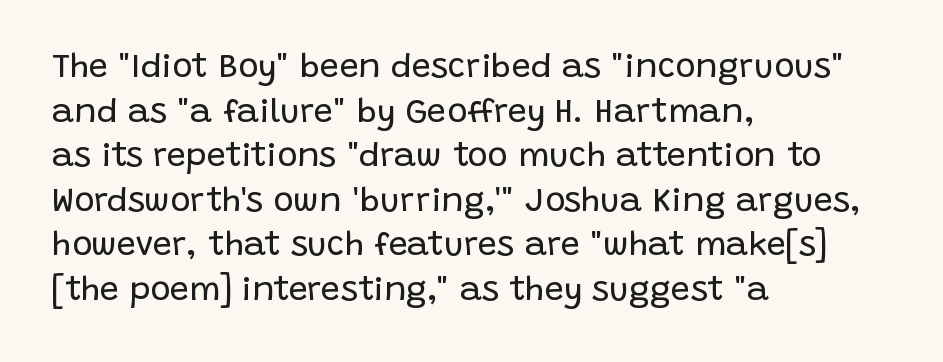
The image shows 34 px regular-weight sans-serif type, upright; set left-aligned, normal line spacing (1.31x), normal letter spacing, not underlined; low stroke contrast and a large x-height.
